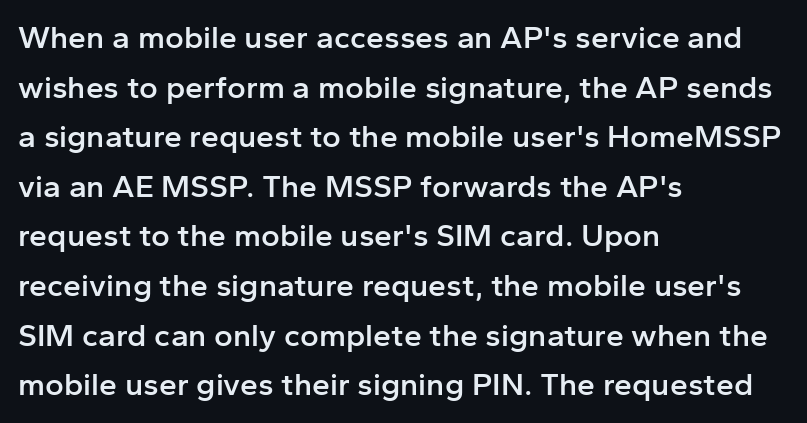
Q: Is the text bold? A: Semi-bold.
Q: Is the text italic (slanted)? A: No, it is upright.
Q: Is the typeface a serif or a sans-serif typeface? A: Sans-serif.
Q: Is the text underlined? A: No.
Q: How is the paragraph aligned? A: Left-aligned.
Q: Is the spacing between letters normal or unusually wide? A: Normal.
Q: Is the spacing between lines tight, normal or loose? A: Normal.
Q: Width (condensed, normal, or wide)? A: Normal.
Q: Stroke contrast? A: Low.
Q: x-height? A: Medium.
Q: Monospaced? A: No.
